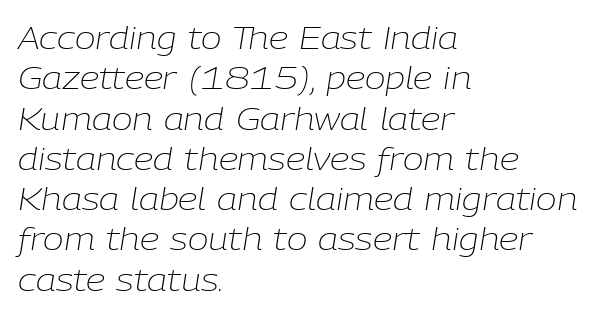
Honestly, there is no underline to notice here at all. The horizontal fit of the characters is conventional and even. Each letter keeps its own natural width here, so spacing adapts to shape. This sample is left-justified, so line endings fall wherever the words run out.
